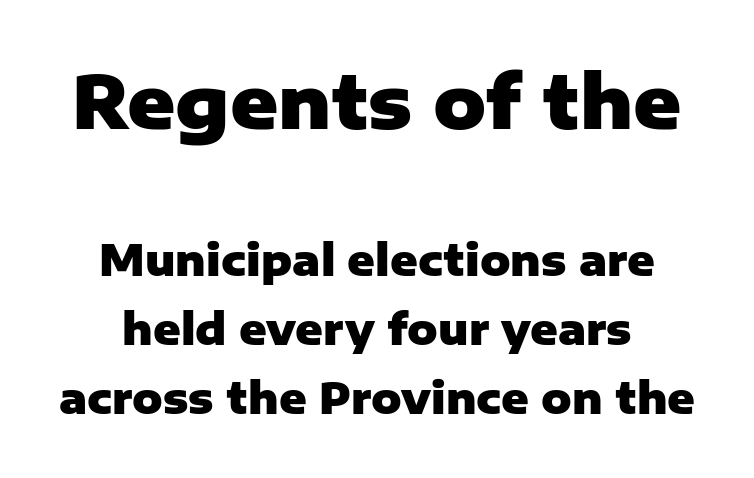
Q: Is the text bold? A: Yes.
Q: Is the text italic (slanted)? A: No, it is upright.
Q: Is the typeface a serif or a sans-serif typeface? A: Sans-serif.
Q: Is the text underlined? A: No.
Q: Is the spacing between letters normal or unusually wide? A: Normal.
Q: Is the spacing between lines tight, normal or loose? A: Normal.
Q: Which block of text is set in a larger size, the first (top) or the second (bottom)? A: The first (top) one.
Q: Width (condensed, normal, or wide)? A: Normal.
Q: Stroke contrast? A: Low.
Q: x-height? A: Medium.
Q: Monospaced? A: No.
